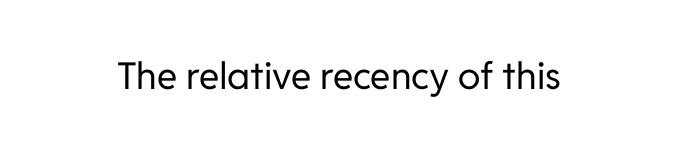
Q: Is the text bold? A: No.
Q: Is the text italic (slanted)? A: No, it is upright.
Q: Is the typeface a serif or a sans-serif typeface? A: Sans-serif.
Q: Is the text underlined? A: No.
Q: Is the spacing between letters normal or unusually wide? A: Normal.
Q: Width (condensed, normal, or wide)? A: Normal.
Q: Stroke contrast? A: Low.
Q: x-height? A: Medium.
Q: Monospaced? A: No.
